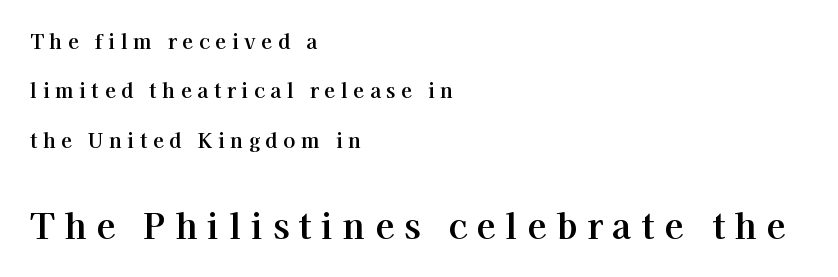
Each row of text sits above clean, open space. This sample has the flowing, uneven cadence of proportional lettering. Is this a sans? No — the strokes have serifs. Look at the tracking — it's clearly loosened, letters drifting apart.
